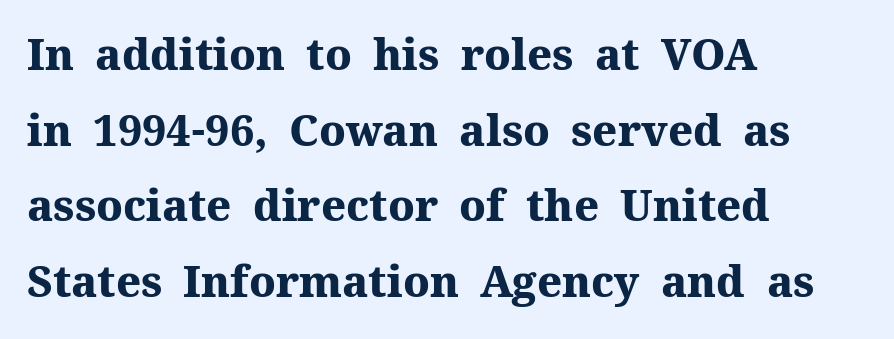
The image shows 43 px heavy serif type, upright; set left-aligned, line spacing 1.76x, normal letter spacing, not underlined; medium stroke contrast and a medium x-height.
